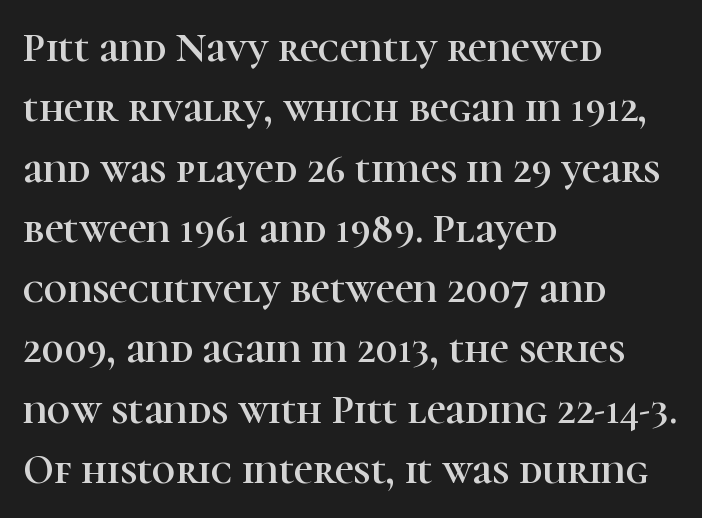
Q: Is the text italic (slanted)? A: No, it is upright.
Q: Is the typeface a serif or a sans-serif typeface? A: Serif.
Q: Is the text underlined? A: No.
Q: How is the paragraph aligned? A: Left-aligned.
Q: Is the spacing between letters normal or unusually wide? A: Normal.
Q: Is the spacing between lines tight, normal or loose? A: Normal.
Q: Width (condensed, normal, or wide)? A: Normal.
Q: Stroke contrast? A: High.
Q: x-height? A: Medium.
Q: Monospaced? A: No.
